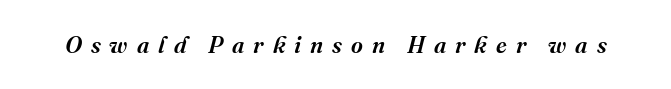
The image shows 23 px text type, italic (leaning right); set unusually wide letter spacing (+0.39 em), not underlined.
